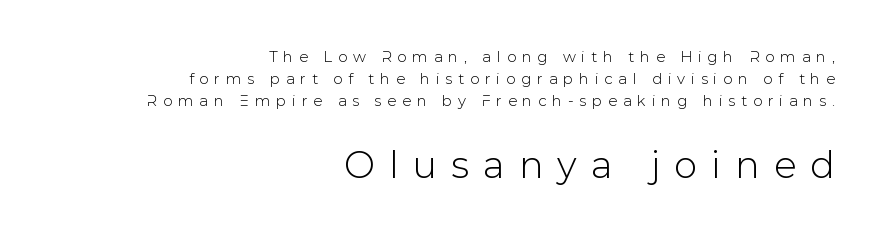
Q: Is the text italic (slanted)? A: No, it is upright.
Q: Is the typeface a serif or a sans-serif typeface? A: Sans-serif.
Q: Is the text underlined? A: No.
Q: How is the paragraph aligned? A: Right-aligned.
Q: Is the spacing between letters normal or unusually wide? A: Unusually wide.
Q: Is the spacing between lines tight, normal or loose? A: Normal.
Q: Which block of text is set in a larger size, the first (top) or the second (bottom)? A: The second (bottom) one.
Q: Width (condensed, normal, or wide)? A: Normal.
Q: Stroke contrast? A: Low.
Q: x-height? A: Medium.
Q: Monospaced? A: No.
